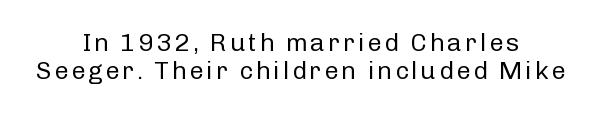
The image shows 25 px text type, upright; set centered, tight line spacing (1.14x), not underlined.
